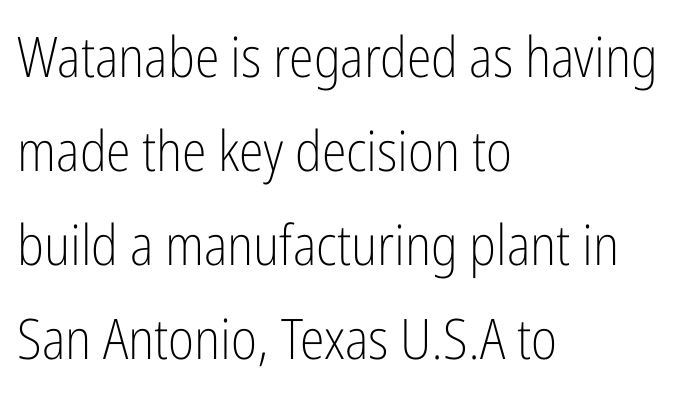
{"serif": "no", "italic": "no", "bold": "no", "weight": "light", "width": "condensed", "stroke_contrast": "low", "x_height": "medium", "monospaced": "no", "underline": "no", "align": "left", "line_spacing": "normal", "line_spacing_ratio": 1.68, "letter_spacing": "normal", "letter_spacing_em": 0.0, "glyph_px": 56}
